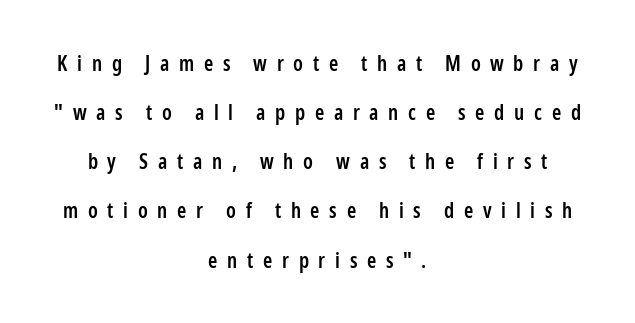
The image shows 21 px text type, upright; set centered, loose line spacing (2.34x), unusually wide letter spacing (+0.46 em), not underlined.
